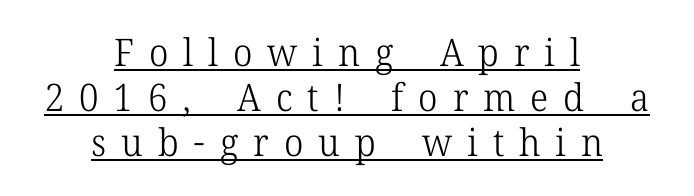
Q: Is the text bold? A: No.
Q: Is the text italic (slanted)? A: No, it is upright.
Q: Is the typeface a serif or a sans-serif typeface? A: Serif.
Q: Is the text underlined? A: Yes.
Q: How is the paragraph aligned? A: Centered.
Q: Is the spacing between letters normal or unusually wide? A: Unusually wide.
Q: Width (condensed, normal, or wide)? A: Normal.
Q: Stroke contrast? A: Low.
Q: x-height? A: Medium.
Q: Monospaced? A: No.
